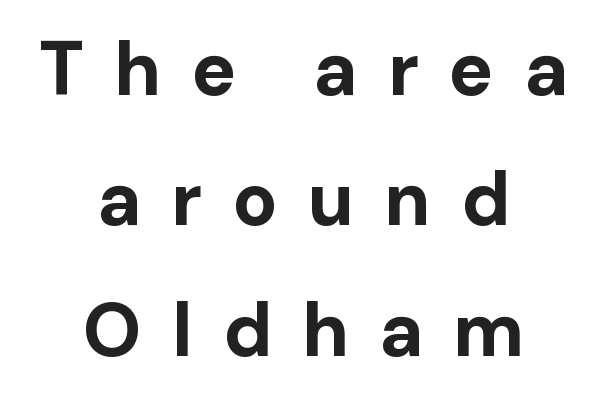
{"serif": "no", "italic": "no", "bold": "yes", "weight": "bold", "width": "normal", "stroke_contrast": "low", "x_height": "medium", "monospaced": "no", "underline": "no", "align": "center", "line_spacing_ratio": 1.74, "letter_spacing": "wide", "letter_spacing_em": 0.4, "glyph_px": 75}
